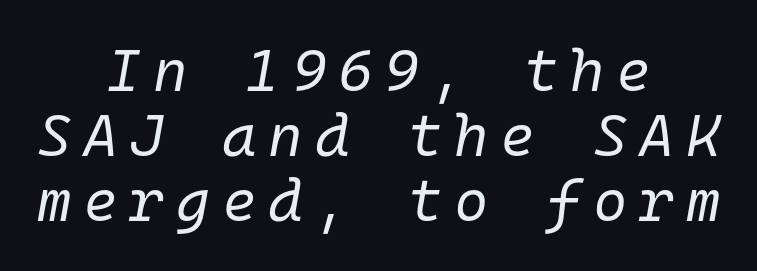
Q: Is the text bold? A: No.
Q: Is the text italic (slanted)? A: Yes, it leans right by about 10 degrees.
Q: Is the text underlined? A: No.
Q: How is the paragraph aligned? A: Centered.
Q: Is the spacing between letters normal or unusually wide? A: Unusually wide.
Q: Is the spacing between lines tight, normal or loose? A: Tight.
Q: Width (condensed, normal, or wide)? A: Normal.
Q: Stroke contrast? A: Low.
Q: x-height? A: Medium.
Q: Monospaced? A: Yes.
